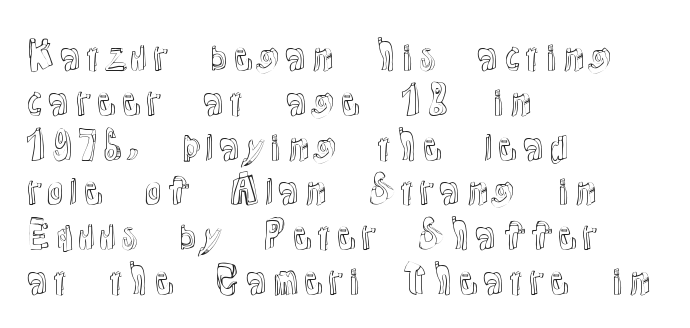
{"italic": "no", "width": "normal", "x_height": "medium", "monospaced": "no", "underline": "no", "align": "left", "line_spacing_ratio": 1.21, "letter_spacing": "normal", "letter_spacing_em": 0.0, "glyph_px": 37}
